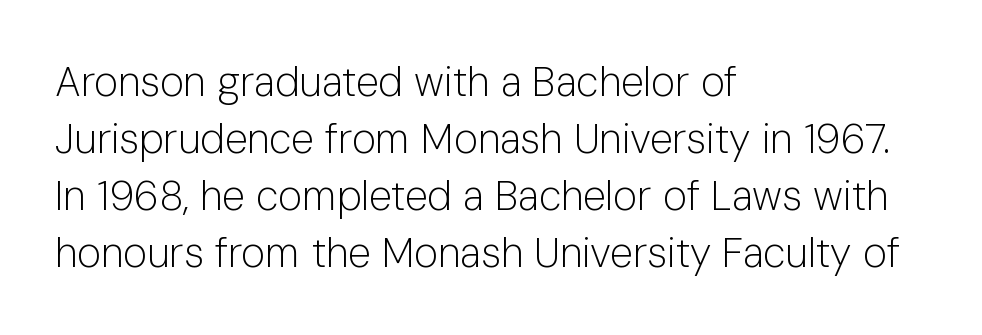
{"serif": "no", "italic": "no", "bold": "no", "weight": "light", "width": "normal", "stroke_contrast": "low", "x_height": "medium", "monospaced": "no", "underline": "no", "align": "left", "line_spacing": "normal", "line_spacing_ratio": 1.39, "letter_spacing": "normal", "letter_spacing_em": 0.0, "glyph_px": 41}
